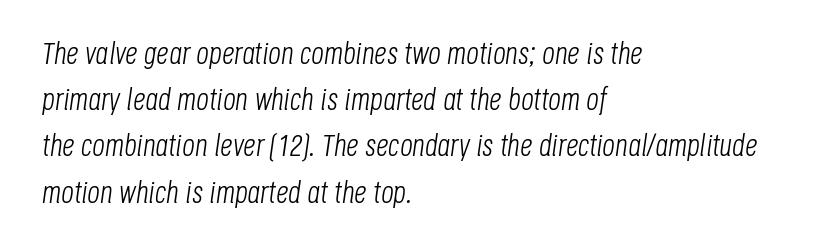
{"italic": "yes", "lean": "right", "slant_degrees": 8, "bold": "no", "weight": "light", "width": "condensed", "stroke_contrast": "low", "x_height": "large", "monospaced": "no", "underline": "no", "align": "left", "line_spacing": "normal", "line_spacing_ratio": 1.49, "letter_spacing": "normal", "letter_spacing_em": 0.0, "glyph_px": 31}
